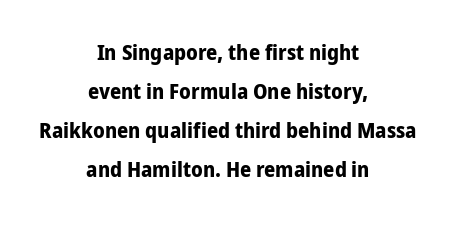
The image shows 22 px bold type, upright; set centered, line spacing 1.78x, normal letter spacing, not underlined.
